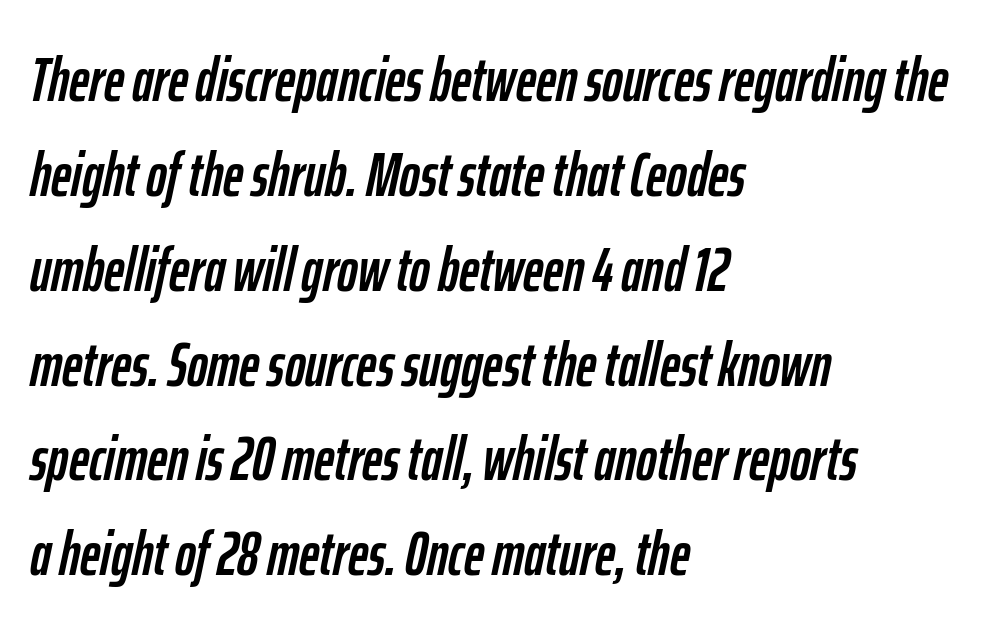
Slanted lettering throughout. The line-height multiplier appears to be the usual default. Underlining? Definitely not there. This sample has the flowing, uneven cadence of proportional lettering.
